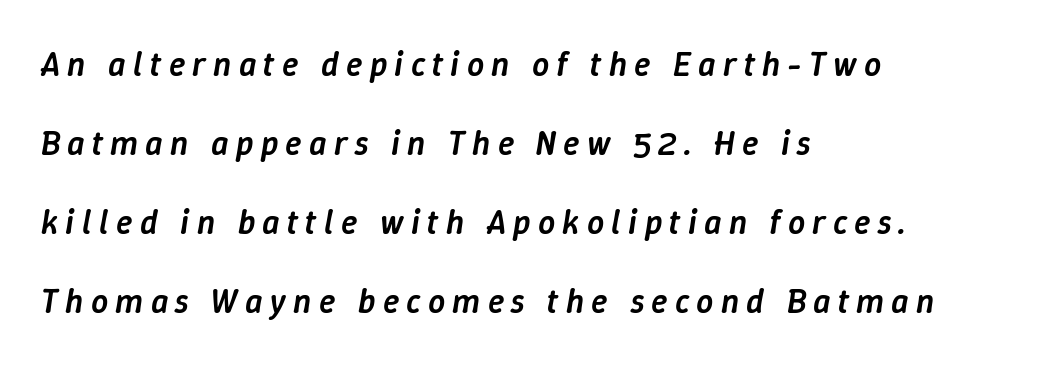
{"italic": "yes", "lean": "right", "slant_degrees": 9, "bold": "semi", "weight": "semibold", "width": "normal", "stroke_contrast": "low", "x_height": "medium", "monospaced": "no", "underline": "no", "align": "left", "line_spacing": "loose", "line_spacing_ratio": 2.32, "letter_spacing": "wide", "letter_spacing_em": 0.21, "glyph_px": 34}
